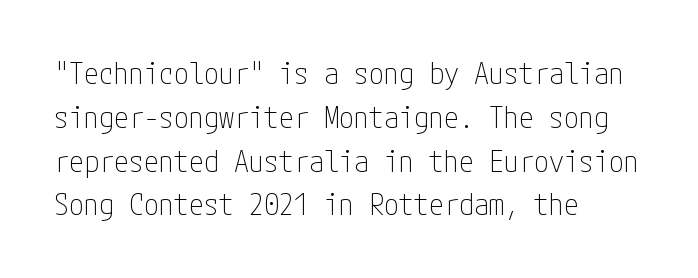
{"serif": "no", "italic": "no", "bold": "no", "weight": "thin", "width": "condensed", "stroke_contrast": "low", "x_height": "medium", "underline": "no", "align": "left", "line_spacing": "normal", "line_spacing_ratio": 1.46, "letter_spacing": "normal", "letter_spacing_em": 0.0, "glyph_px": 30}
